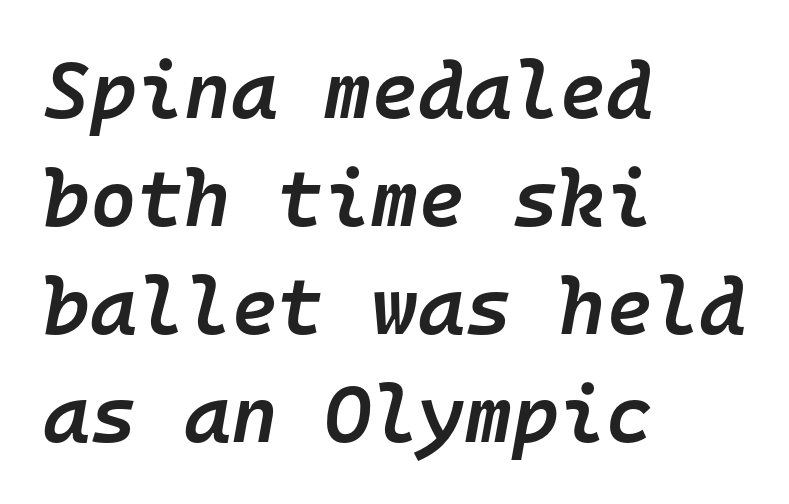
The image shows 80 px semibold type, italic (leaning right), monospaced; set left-aligned, normal line spacing (1.35x), normal letter spacing, not underlined; low stroke contrast and a medium x-height.
